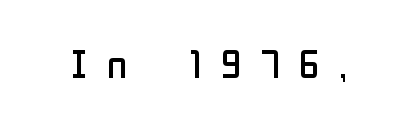
Q: Is the text bold? A: No.
Q: Is the text italic (slanted)? A: No, it is upright.
Q: Is the typeface a serif or a sans-serif typeface? A: Sans-serif.
Q: Is the text underlined? A: No.
Q: Is the spacing between letters normal or unusually wide? A: Unusually wide.
Q: Width (condensed, normal, or wide)? A: Condensed.
Q: Stroke contrast? A: Low.
Q: x-height? A: Medium.
Q: Monospaced? A: No.
